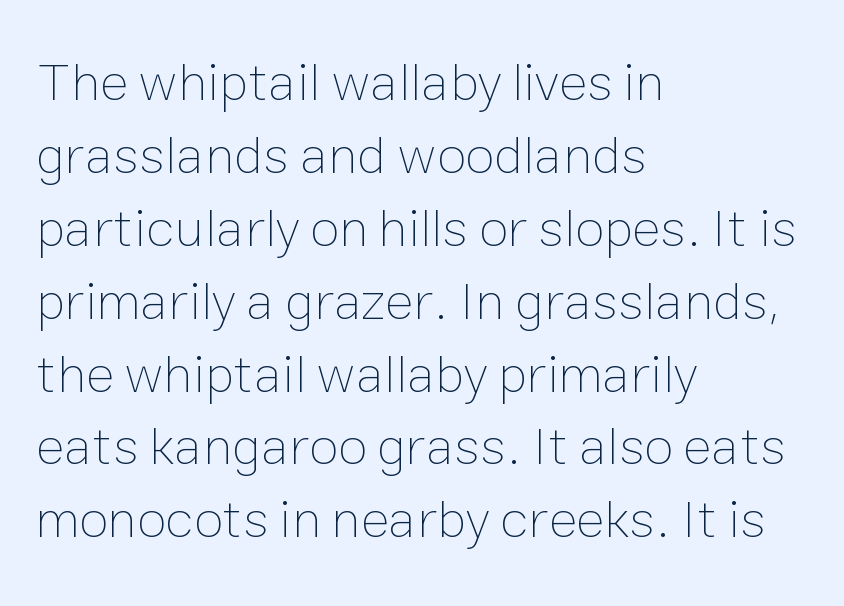
The image shows 54 px thin type, upright; set left-aligned, normal line spacing (1.35x), normal letter spacing, not underlined; low stroke contrast and a medium x-height.
